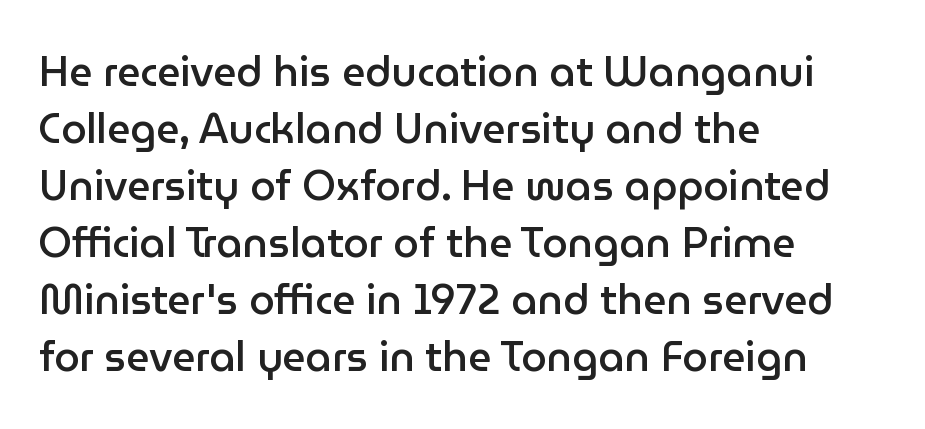
Q: Is the text bold? A: Semi-bold.
Q: Is the text italic (slanted)? A: No, it is upright.
Q: Is the typeface a serif or a sans-serif typeface? A: Sans-serif.
Q: Is the text underlined? A: No.
Q: How is the paragraph aligned? A: Left-aligned.
Q: Is the spacing between letters normal or unusually wide? A: Normal.
Q: Is the spacing between lines tight, normal or loose? A: Normal.
Q: Width (condensed, normal, or wide)? A: Normal.
Q: Stroke contrast? A: Low.
Q: x-height? A: Medium.
Q: Monospaced? A: No.
